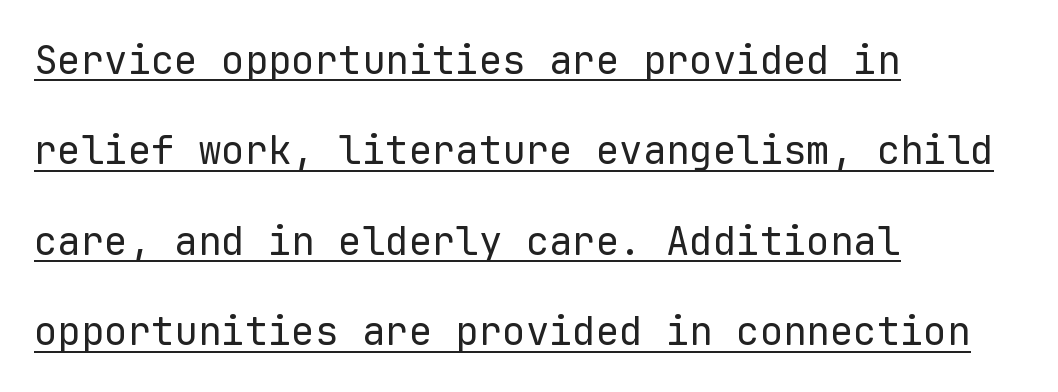
Q: Is the text bold? A: No.
Q: Is the text italic (slanted)? A: No, it is upright.
Q: Is the typeface a serif or a sans-serif typeface? A: Sans-serif.
Q: Is the text underlined? A: Yes.
Q: How is the paragraph aligned? A: Left-aligned.
Q: Is the spacing between letters normal or unusually wide? A: Normal.
Q: Is the spacing between lines tight, normal or loose? A: Loose.
Q: Width (condensed, normal, or wide)? A: Normal.
Q: Stroke contrast? A: Low.
Q: x-height? A: Medium.
Q: Monospaced? A: Yes.
